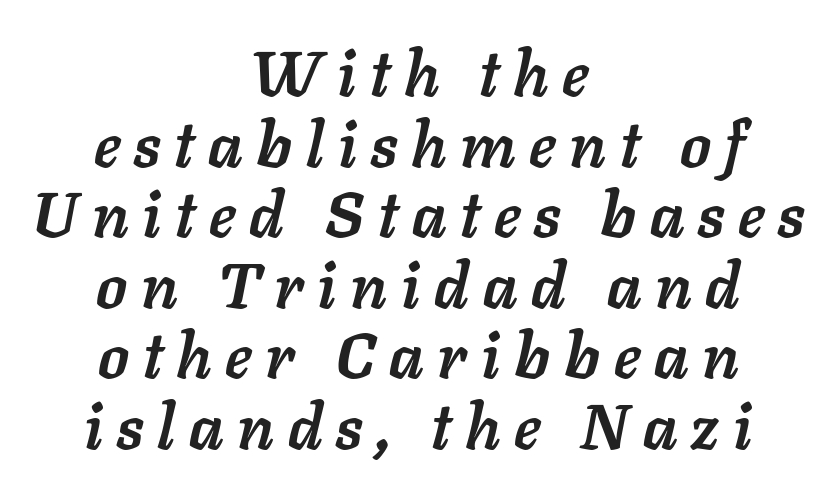
The image shows 63 px semibold type, italic (leaning right); set centered, tight line spacing (1.12x), unusually wide letter spacing (+0.22 em), not underlined; low stroke contrast and a medium x-height.
